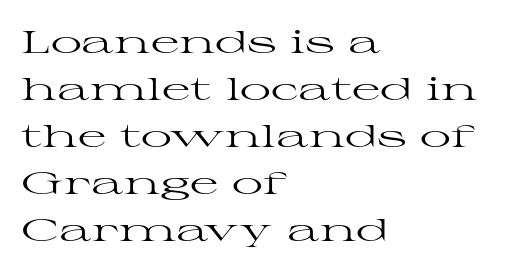
Q: Is the text bold? A: No.
Q: Is the text italic (slanted)? A: No, it is upright.
Q: Is the typeface a serif or a sans-serif typeface? A: Serif.
Q: Is the text underlined? A: No.
Q: How is the paragraph aligned? A: Left-aligned.
Q: Is the spacing between letters normal or unusually wide? A: Normal.
Q: Is the spacing between lines tight, normal or loose? A: Normal.
Q: Width (condensed, normal, or wide)? A: Wide.
Q: Stroke contrast? A: High.
Q: x-height? A: Medium.
Q: Monospaced? A: No.
